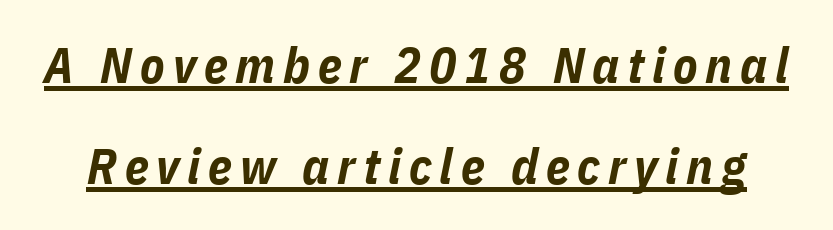
Q: Is the text bold? A: Yes.
Q: Is the text italic (slanted)? A: Yes, it leans right by about 11 degrees.
Q: Is the text underlined? A: Yes.
Q: Is the spacing between lines tight, normal or loose? A: Loose.
Q: Width (condensed, normal, or wide)? A: Condensed.
Q: Stroke contrast? A: Low.
Q: x-height? A: Medium.
Q: Monospaced? A: No.
